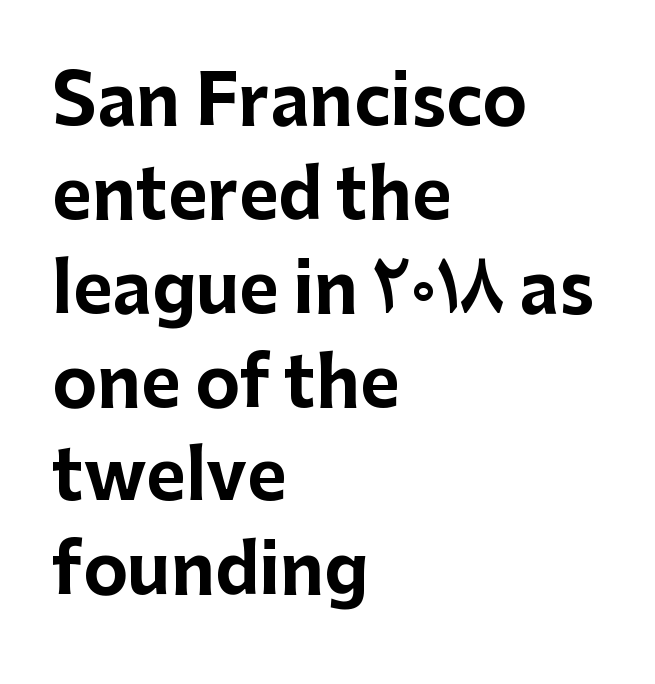
{"serif": "no", "italic": "no", "bold": "yes", "weight": "bold", "width": "normal", "stroke_contrast": "low", "x_height": "medium", "monospaced": "no", "underline": "no", "align": "left", "line_spacing": "normal", "line_spacing_ratio": 1.38, "letter_spacing": "normal", "letter_spacing_em": 0.0, "glyph_px": 68}
